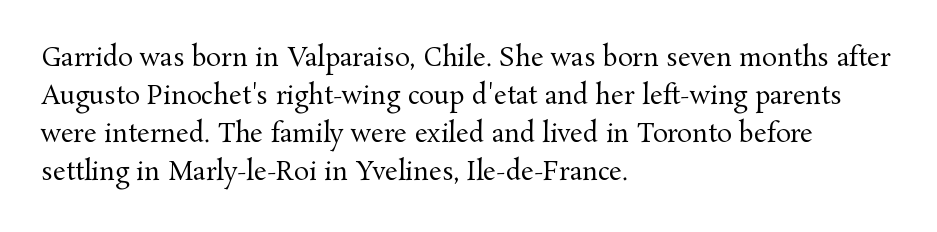
The image shows 25 px text type, upright; set left-aligned, normal line spacing (1.52x), normal letter spacing, not underlined.
